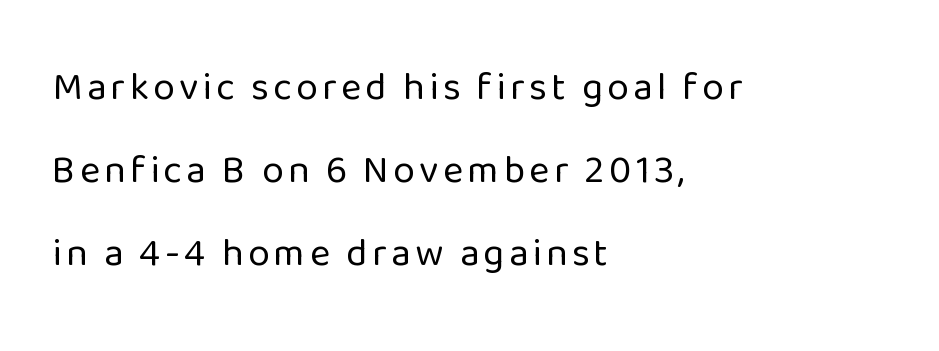
Think of a printed novel: that variable character pitch is what you see here. Vertical strokes here are truly vertical. Serifs: no, the terminals of the letterforms are clean. These lines stack with their left ends in a neat column.
